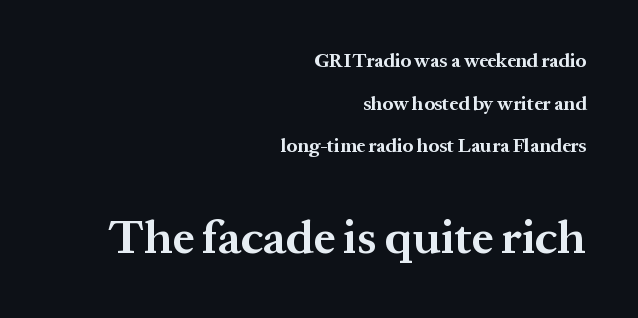
The image shows 47 px bold serif type, upright; set right-aligned, loose line spacing (2.24x), normal letter spacing, not underlined; the second (bottom) block is 2.47x larger; medium stroke contrast and a medium x-height.
